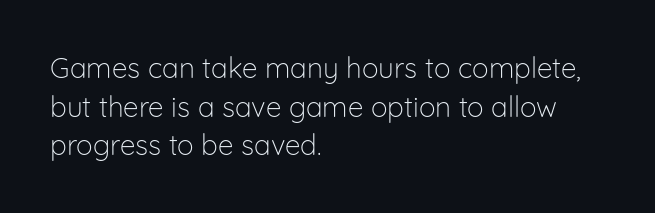
Normally led — the rows are evenly, conventionally spaced. The rendering uses natural spacing where letterforms have individual widths. The cut favours lightness, reaching ordinary text weight at its darkest. The font family rendered here belongs to the sans-serif group.
